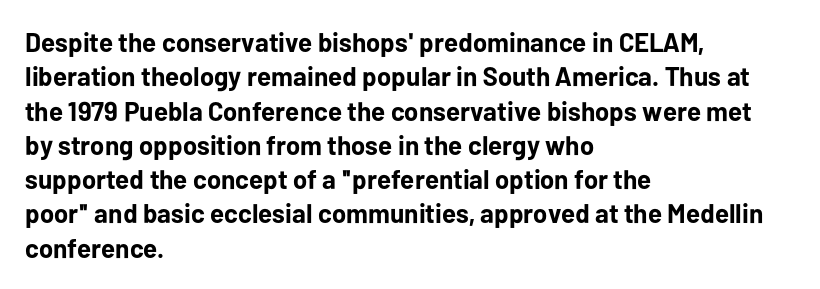
Q: Is the text bold? A: Yes.
Q: Is the text italic (slanted)? A: No, it is upright.
Q: Is the text underlined? A: No.
Q: How is the paragraph aligned? A: Left-aligned.
Q: Is the spacing between letters normal or unusually wide? A: Normal.
Q: Is the spacing between lines tight, normal or loose? A: Normal.
